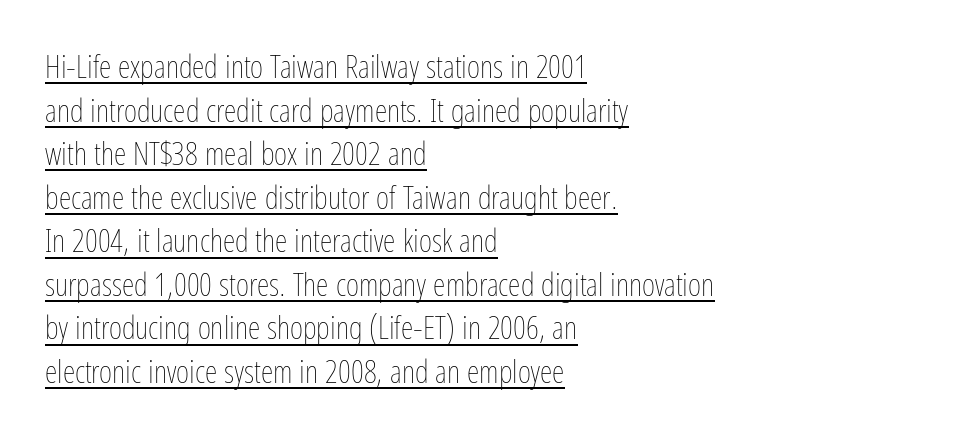
{"italic": "no", "bold": "no", "weight": "thin", "width": "condensed", "stroke_contrast": "low", "x_height": "medium", "monospaced": "no", "underline": "yes", "align": "left", "line_spacing": "normal", "line_spacing_ratio": 1.36, "letter_spacing": "normal", "letter_spacing_em": 0.0, "glyph_px": 32}
